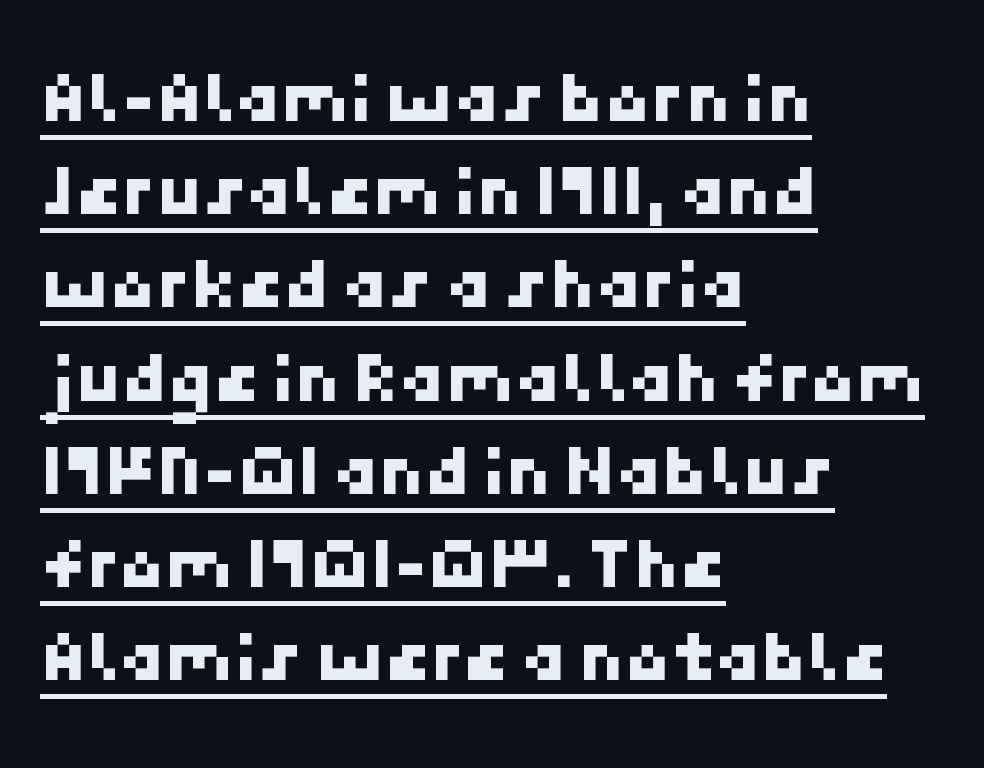
Reading down the column, the eye jumps a familiar distance to each next line. Beneath each row of characters lies a ruled line. Default kerning and tracking; the words read as compact shapes. Grotesque or geometric, the face here clearly has no serifs. Line starts are locked; line ends wander.
